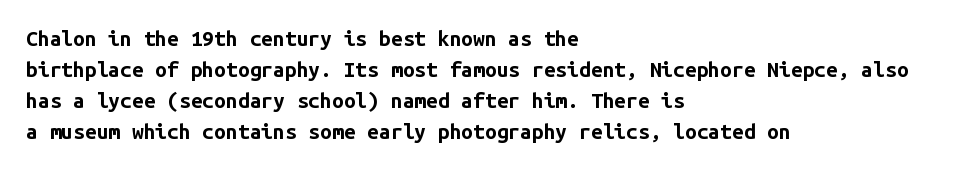
Q: Is the text bold? A: Yes.
Q: Is the text italic (slanted)? A: No, it is upright.
Q: Is the text underlined? A: No.
Q: How is the paragraph aligned? A: Left-aligned.
Q: Is the spacing between letters normal or unusually wide? A: Normal.
Q: Is the spacing between lines tight, normal or loose? A: Normal.
